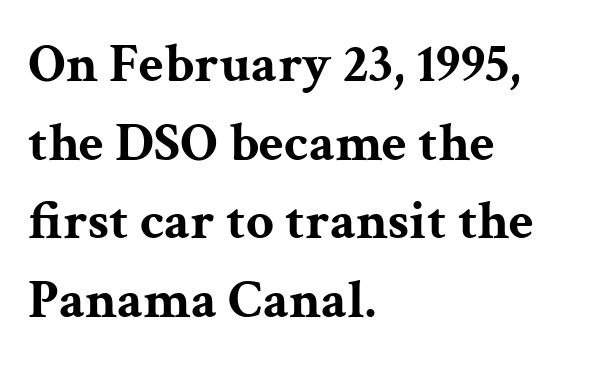
Heavy-handed strokes throughout: this text is bold. Vertical spacing — default. Vertical strokes here are truly vertical. The letters sit at their default tracking, neither squeezed nor spread. The rendering anchors every line to the left-hand side.
